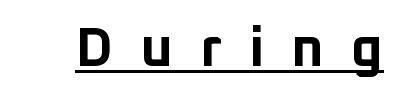
{"serif": "no", "italic": "no", "bold": "yes", "weight": "bold", "width": "normal", "stroke_contrast": "low", "x_height": "medium", "monospaced": "no", "underline": "yes", "letter_spacing": "wide", "letter_spacing_em": 0.49, "glyph_px": 55}
